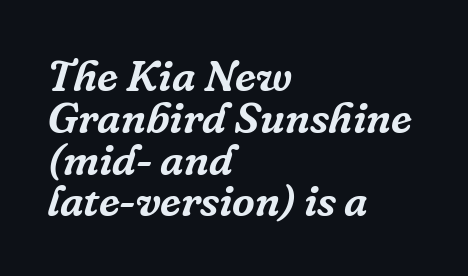
The image shows 44 px serif type, italic (leaning right); set left-aligned, tight line spacing (0.95x), normal letter spacing, not underlined; low stroke contrast and a medium x-height.
